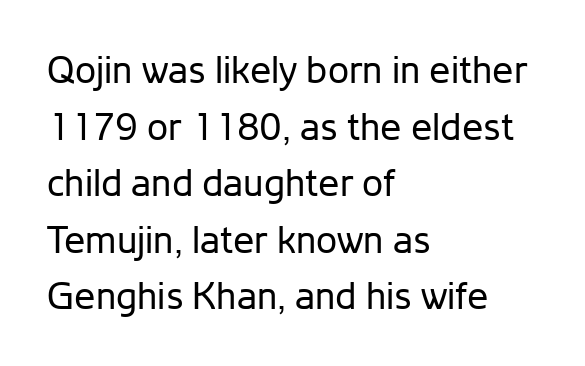
Q: Is the text bold? A: No.
Q: Is the text italic (slanted)? A: No, it is upright.
Q: Is the typeface a serif or a sans-serif typeface? A: Sans-serif.
Q: Is the text underlined? A: No.
Q: How is the paragraph aligned? A: Left-aligned.
Q: Is the spacing between letters normal or unusually wide? A: Normal.
Q: Is the spacing between lines tight, normal or loose? A: Normal.
Q: Width (condensed, normal, or wide)? A: Normal.
Q: Stroke contrast? A: Low.
Q: x-height? A: Medium.
Q: Monospaced? A: No.
